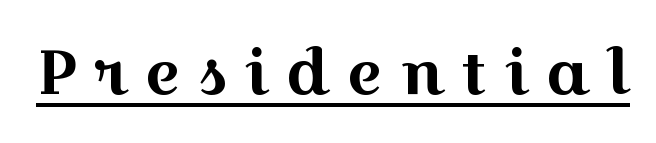
This is underlined copy, the kind a proofreader might mark for attention. The type family on display is of the serif kind. The line texture is sparse and dotted thanks to wide tracking. A typesetter would call this proportional, since set widths differ per character. Rendered with straight, roman letterforms.
